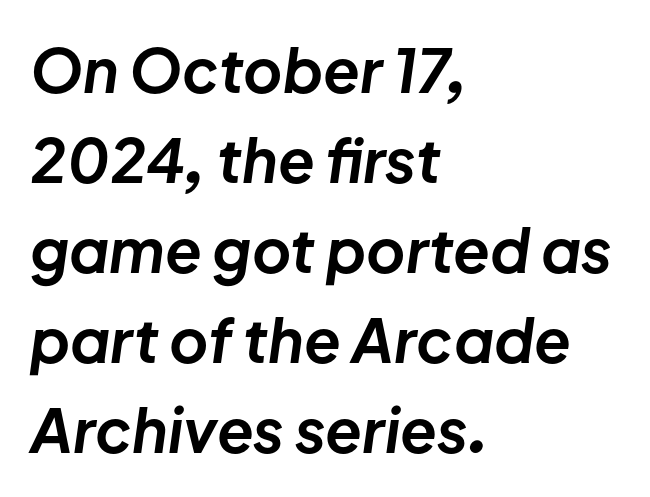
Q: Is the text bold? A: Yes.
Q: Is the text italic (slanted)? A: Yes, it leans right by about 8 degrees.
Q: Is the text underlined? A: No.
Q: How is the paragraph aligned? A: Left-aligned.
Q: Is the spacing between letters normal or unusually wide? A: Normal.
Q: Is the spacing between lines tight, normal or loose? A: Normal.
Q: Width (condensed, normal, or wide)? A: Normal.
Q: Stroke contrast? A: Low.
Q: x-height? A: Medium.
Q: Monospaced? A: No.
